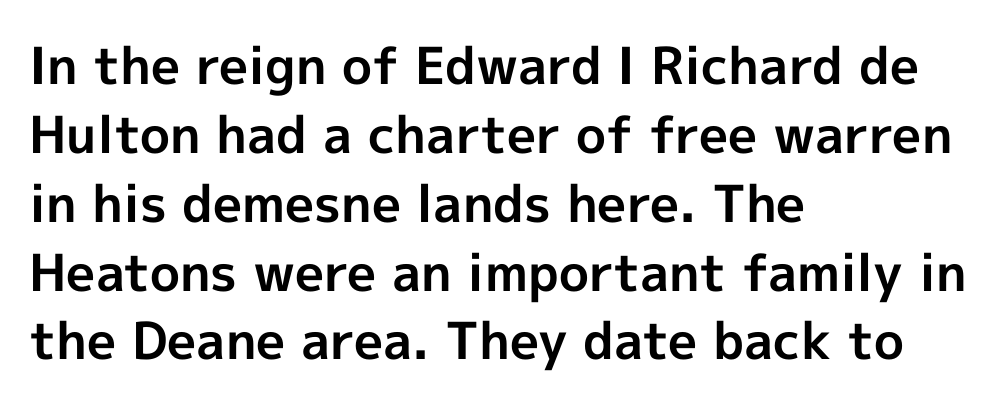
{"serif": "no", "italic": "no", "bold": "yes", "weight": "bold", "width": "normal", "x_height": "medium", "monospaced": "no", "underline": "no", "align": "left", "line_spacing": "normal", "line_spacing_ratio": 1.35, "letter_spacing": "normal", "letter_spacing_em": 0.0, "glyph_px": 51}
